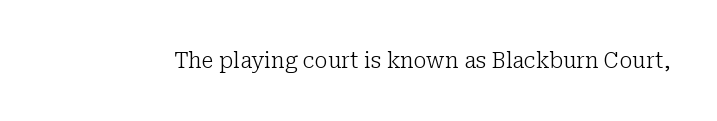
{"italic": "no", "bold": "no", "underline": "no", "letter_spacing": "normal", "letter_spacing_em": 0.0, "glyph_px": 22}
